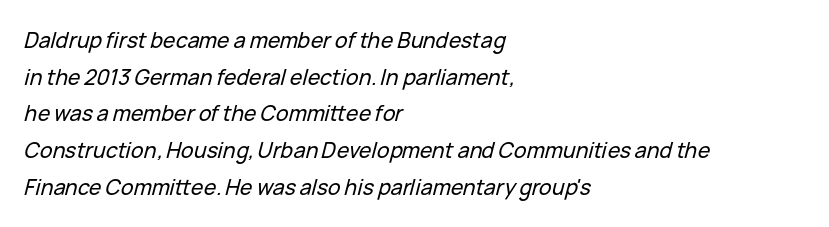
Glyph-to-glyph distance matches everyday printed text. Descenders are the only things crossing below the line. It's the slanting kind of type. Caption: multi-line text, flush left, ragged right.
